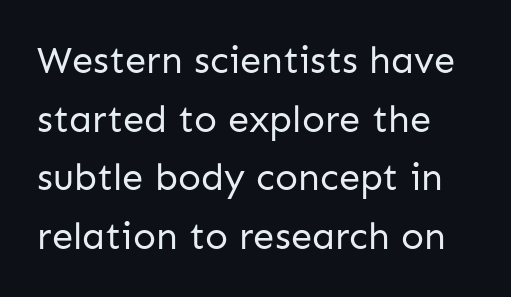
Q: Is the text bold? A: No.
Q: Is the text italic (slanted)? A: No, it is upright.
Q: Is the typeface a serif or a sans-serif typeface? A: Sans-serif.
Q: Is the text underlined? A: No.
Q: Is the spacing between letters normal or unusually wide? A: Normal.
Q: Is the spacing between lines tight, normal or loose? A: Normal.
Q: Width (condensed, normal, or wide)? A: Normal.
Q: Stroke contrast? A: Low.
Q: x-height? A: Medium.
Q: Monospaced? A: No.
